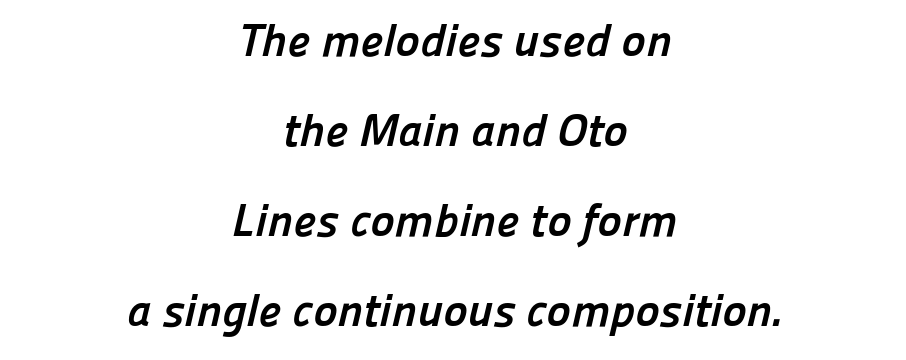
The image shows 46 px semibold sans-serif type; set centered, loose line spacing (1.96x), normal letter spacing, not underlined; low stroke contrast and a medium x-height.
